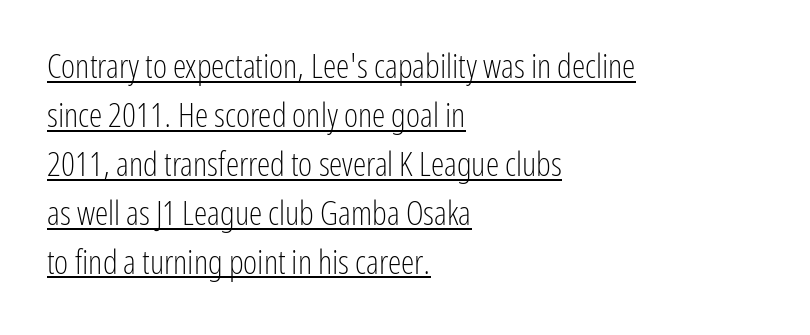
{"serif": "no", "italic": "no", "bold": "no", "weight": "light", "width": "condensed", "stroke_contrast": "low", "x_height": "medium", "monospaced": "no", "underline": "yes", "align": "left", "line_spacing": "normal", "line_spacing_ratio": 1.44, "letter_spacing": "normal", "letter_spacing_em": 0.0, "glyph_px": 34}
